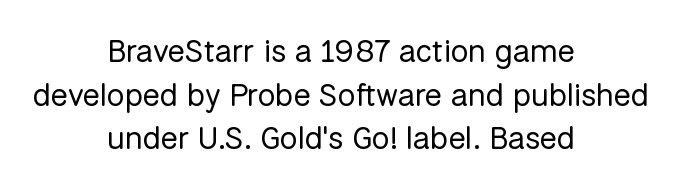
Counters stay open thanks to moderate or lighter strokes. The lines in this sample share a center point and differ in where they start and stop. Letterform terminals end flat and unadorned throughout the passage. Horizontal bands of white between lines are of average thickness. Italic: no, the glyphs are upright roman. There is no visible air inserted between adjacent glyphs.
